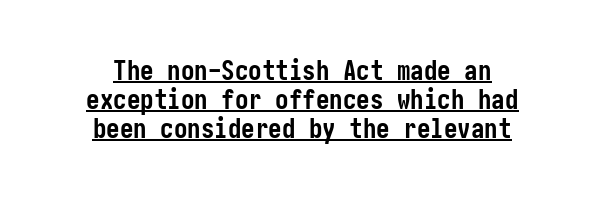
Q: Is the text bold? A: Yes.
Q: Is the text italic (slanted)? A: No, it is upright.
Q: Is the text underlined? A: Yes.
Q: How is the paragraph aligned? A: Centered.
Q: Is the spacing between letters normal or unusually wide? A: Normal.
Q: Is the spacing between lines tight, normal or loose? A: Tight.
